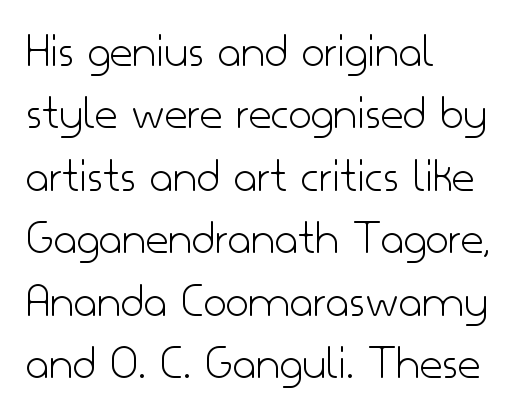
The cut favours lightness, reaching ordinary text weight at its darkest. A roman cut, with each character standing at attention. How are the letters spaced? Ordinarily, with no added tracking. These lines are rendered in a variable-pitch font.
